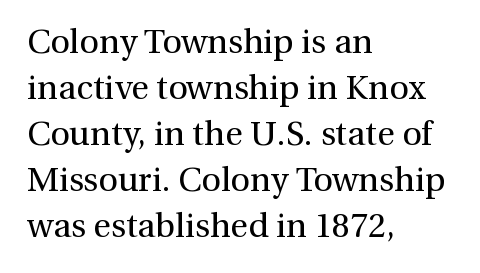
Q: Is the text bold? A: No.
Q: Is the text italic (slanted)? A: No, it is upright.
Q: Is the typeface a serif or a sans-serif typeface? A: Serif.
Q: Is the text underlined? A: No.
Q: How is the paragraph aligned? A: Left-aligned.
Q: Is the spacing between letters normal or unusually wide? A: Normal.
Q: Is the spacing between lines tight, normal or loose? A: Normal.
Q: Width (condensed, normal, or wide)? A: Normal.
Q: Stroke contrast? A: Medium.
Q: x-height? A: Medium.
Q: Monospaced? A: No.
